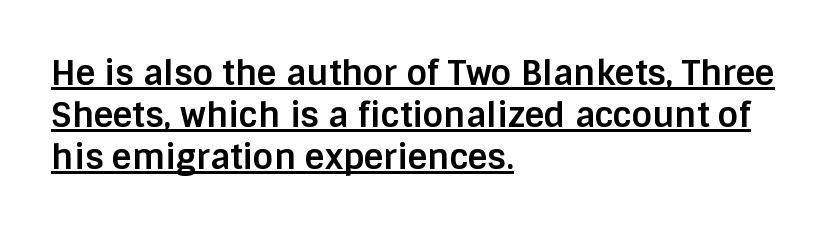
The image shows 34 px bold sans-serif type, upright; set left-aligned, line spacing 1.24x, normal letter spacing, underlined; low stroke contrast and a large x-height.
